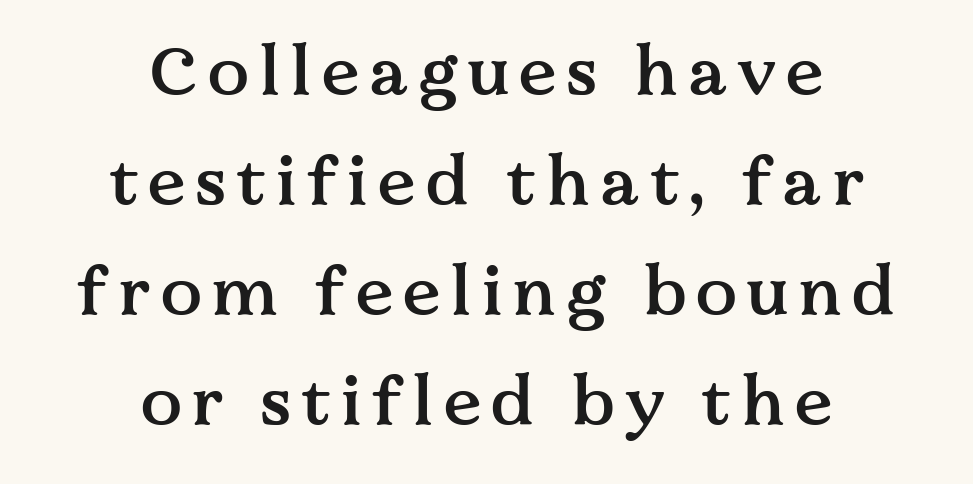
Each letter keeps its own natural width here, so spacing adapts to shape. Baseline-to-baseline distance is the conventional proportion of letter height. The letters are semibold — heavier than regular but short of a full bold. This sample uses an upright cut, with every glyph sitting square on the baseline.
